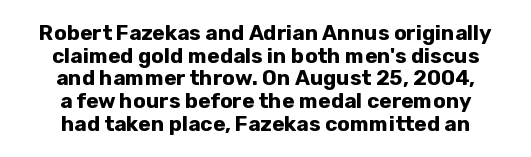
Each glyph is drawn with heavy, bold strokes. Glyph-to-glyph distance matches everyday printed text. This rendering features lettering with no underline. The passage shown stacks its lines with hardly any gap.
